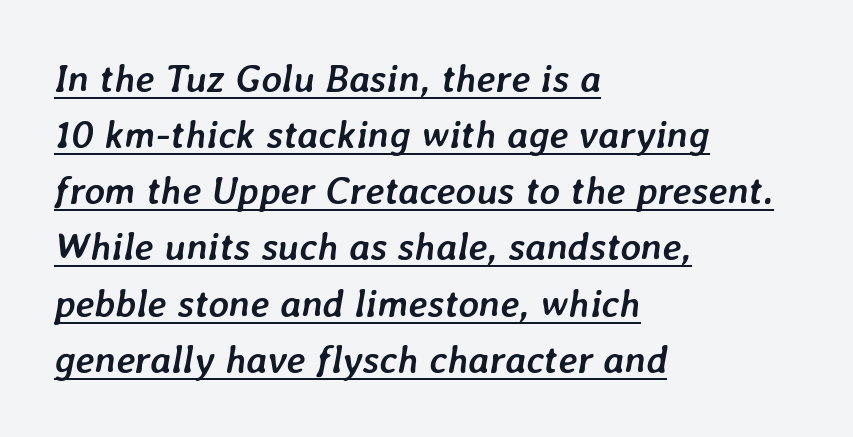
Q: Is the text bold? A: Yes.
Q: Is the text italic (slanted)? A: Yes, it leans right by about 7 degrees.
Q: Is the text underlined? A: Yes.
Q: How is the paragraph aligned? A: Left-aligned.
Q: Is the spacing between letters normal or unusually wide? A: Normal.
Q: Is the spacing between lines tight, normal or loose? A: Normal.
Q: Width (condensed, normal, or wide)? A: Normal.
Q: Stroke contrast? A: Low.
Q: x-height? A: Medium.
Q: Monospaced? A: No.
